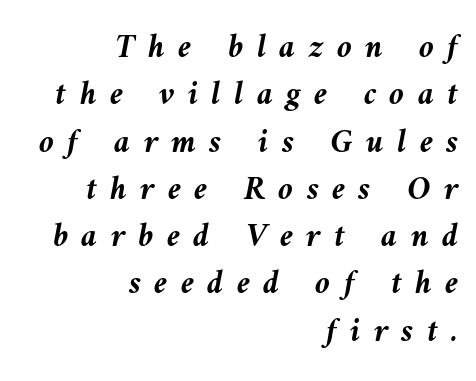
Q: Is the text bold? A: Yes.
Q: Is the text italic (slanted)? A: Yes, it leans left by about 10 degrees.
Q: Is the text underlined? A: No.
Q: How is the paragraph aligned? A: Right-aligned.
Q: Is the spacing between letters normal or unusually wide? A: Unusually wide.
Q: Is the spacing between lines tight, normal or loose? A: Normal.
Q: Width (condensed, normal, or wide)? A: Normal.
Q: Stroke contrast? A: Medium.
Q: x-height? A: Medium.
Q: Monospaced? A: No.
